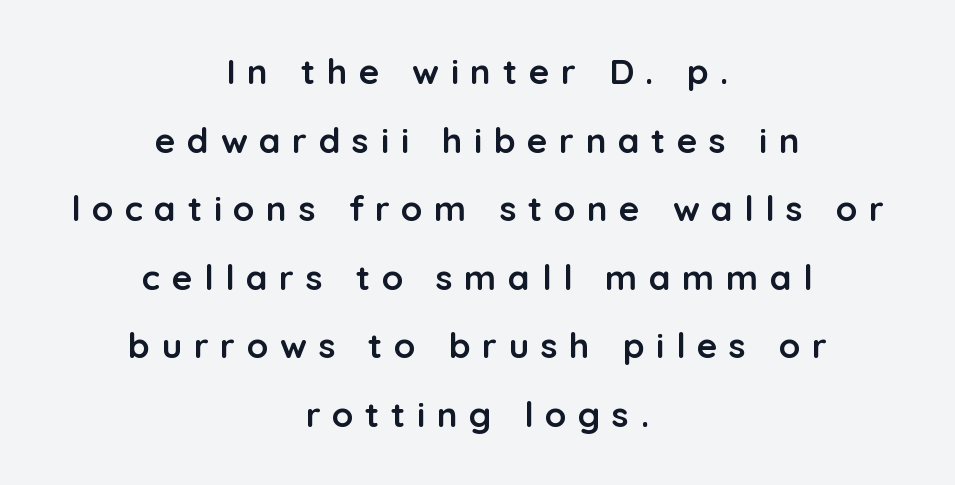
{"serif": "no", "italic": "no", "bold": "yes", "weight": "semibold", "width": "normal", "stroke_contrast": "low", "x_height": "medium", "monospaced": "no", "underline": "no", "align": "center", "line_spacing": "loose", "line_spacing_ratio": 1.96, "letter_spacing": "wide", "letter_spacing_em": 0.33, "glyph_px": 35}
